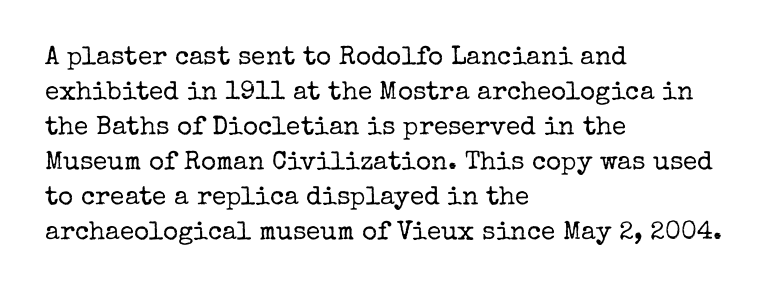
The image shows 26 px text type, upright; set left-aligned, normal line spacing (1.35x), normal letter spacing, not underlined.
